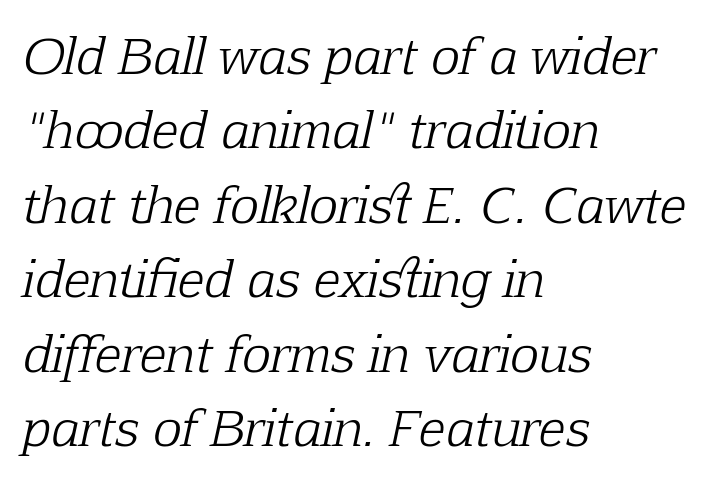
{"serif": "yes", "italic": "yes", "lean": "right", "slant_degrees": 12, "bold": "no", "weight": "light", "width": "normal", "stroke_contrast": "low", "x_height": "medium", "monospaced": "no", "underline": "no", "align": "left", "line_spacing": "normal", "line_spacing_ratio": 1.52, "letter_spacing": "normal", "letter_spacing_em": 0.0, "glyph_px": 49}
